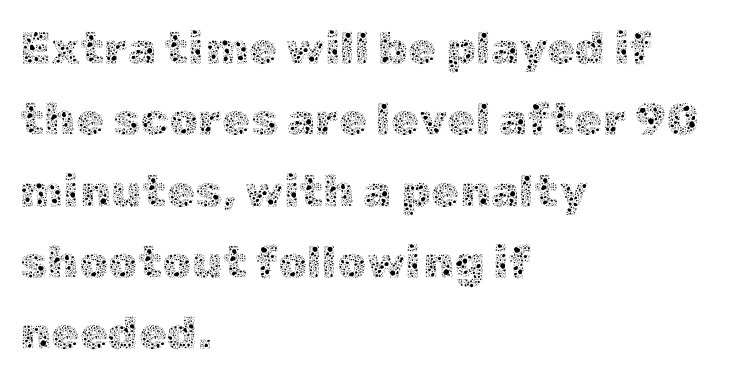
Q: Is the text bold? A: No.
Q: Is the text italic (slanted)? A: No, it is upright.
Q: Is the text underlined? A: No.
Q: How is the paragraph aligned? A: Left-aligned.
Q: Is the spacing between letters normal or unusually wide? A: Normal.
Q: Is the spacing between lines tight, normal or loose? A: Normal.
Q: Width (condensed, normal, or wide)? A: Normal.
Q: x-height? A: Medium.
Q: Monospaced? A: No.
